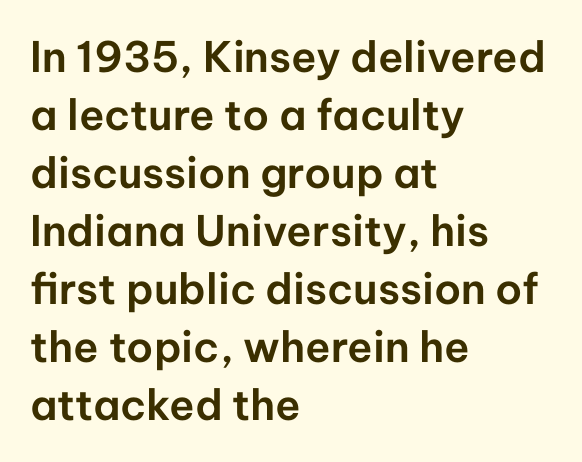
This is roman type, the default non-slanted kind. Casual observation: everything's shoved over to the left. Rule under the text: the space is simply empty. The rows are spaced the way most documents space them. Regarding serifs, this sample does without them. Is this a fixed-width face? No — the glyphs have proportional, varying widths.
